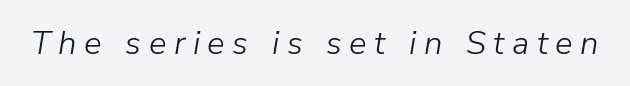
Q: Is the text bold? A: No.
Q: Is the text italic (slanted)? A: Yes, it leans right by about 9 degrees.
Q: Is the text underlined? A: No.
Q: Is the spacing between letters normal or unusually wide? A: Unusually wide.
Q: Width (condensed, normal, or wide)? A: Normal.
Q: Stroke contrast? A: Low.
Q: x-height? A: Medium.
Q: Monospaced? A: No.
